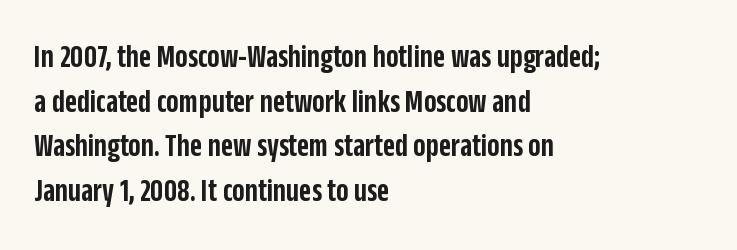
Stems and bowls a touch heavier than normal — semibold. Type style note: lacks serifs. The rendering keeps characters at their native spacing. Reading down the block, your eye returns to a fixed left position each line. Honestly, there is no underline to notice here at all. This sample has the flowing, uneven cadence of proportional lettering.
